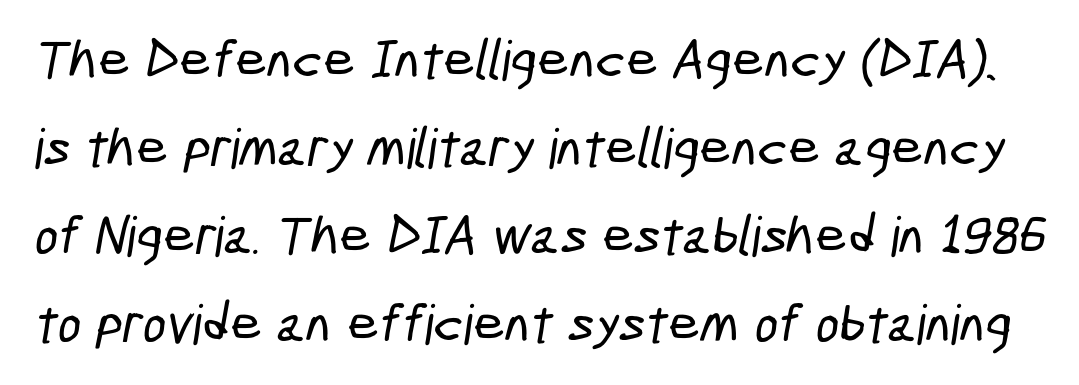
A typesetter would call this proportional, since set widths differ per character. Vertical spacing — default. The designer went with a sans here, leaving each stem footless. Only glyphs here, with clear space below each row.
